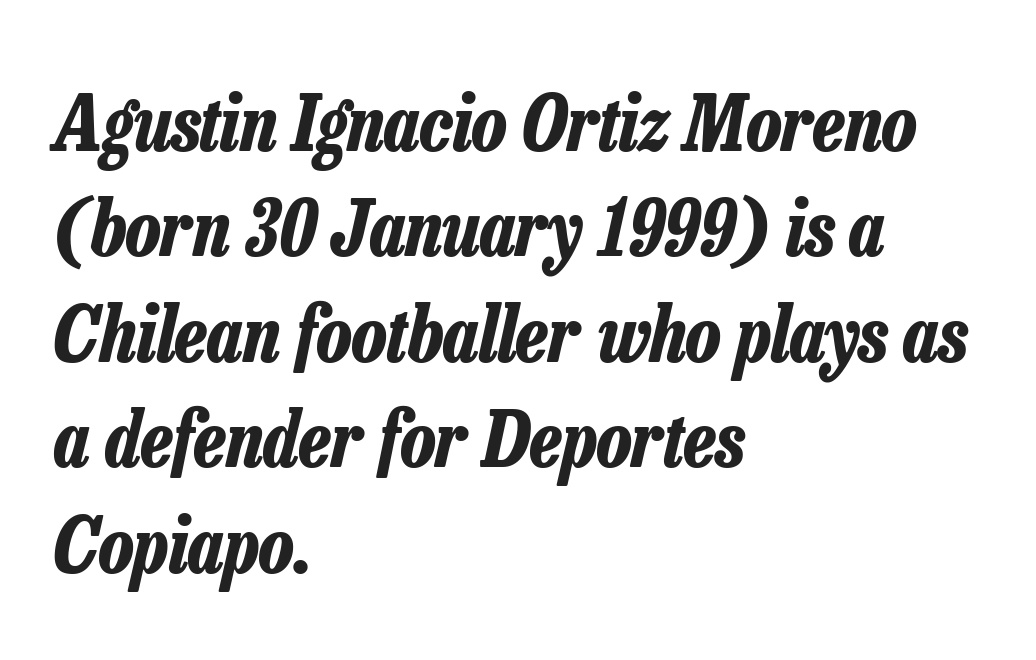
The face used here is proportionally spaced, like ordinary book or web type. The tracking reads as untouched default to a designer's eye. Whoever set this chose a conventional vertical rhythm. The typography opts for an oblique posture over an upright one. I'd describe the lettering as bold — thick and assertive. Unmarked baselines from the first word to the last.
